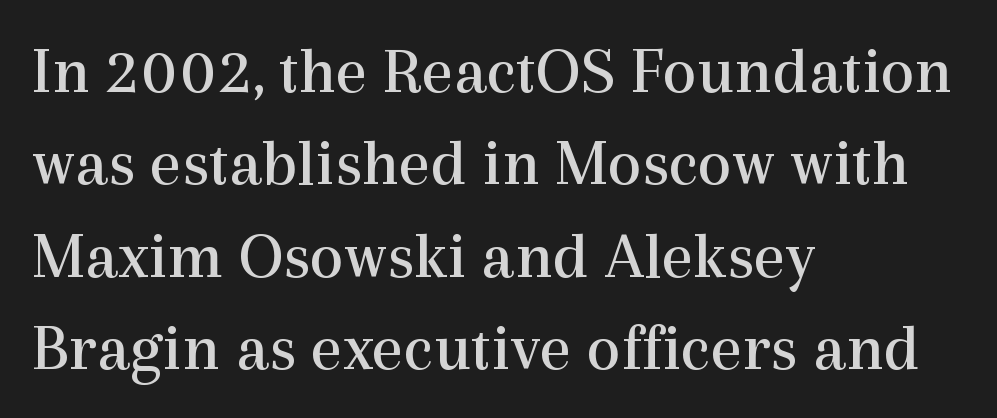
The image shows 68 px regular-weight serif type, upright; set left-aligned, normal line spacing (1.36x), normal letter spacing, not underlined; a medium x-height.
